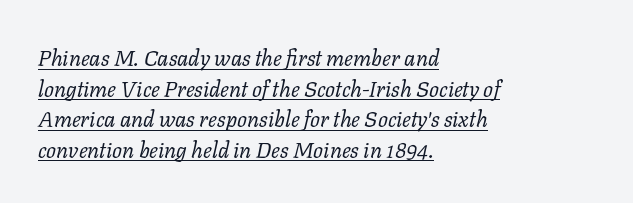
Q: Is the text bold? A: No.
Q: Is the text italic (slanted)? A: Yes, it leans right by about 11 degrees.
Q: Is the text underlined? A: Yes.
Q: How is the paragraph aligned? A: Left-aligned.
Q: Is the spacing between letters normal or unusually wide? A: Normal.
Q: Is the spacing between lines tight, normal or loose? A: Normal.
